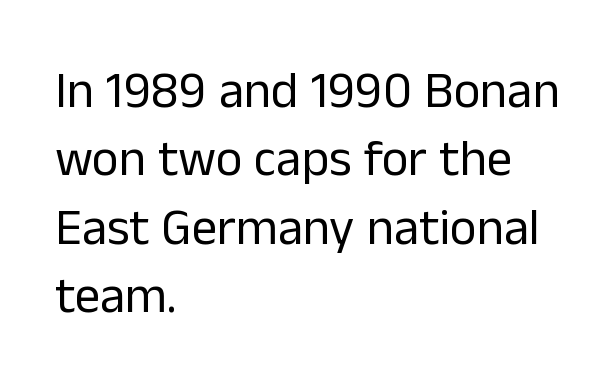
Q: Is the text bold? A: No.
Q: Is the text italic (slanted)? A: No, it is upright.
Q: Is the typeface a serif or a sans-serif typeface? A: Sans-serif.
Q: Is the text underlined? A: No.
Q: How is the paragraph aligned? A: Left-aligned.
Q: Is the spacing between letters normal or unusually wide? A: Normal.
Q: Is the spacing between lines tight, normal or loose? A: Normal.
Q: Width (condensed, normal, or wide)? A: Normal.
Q: Stroke contrast? A: Low.
Q: x-height? A: Medium.
Q: Monospaced? A: No.
